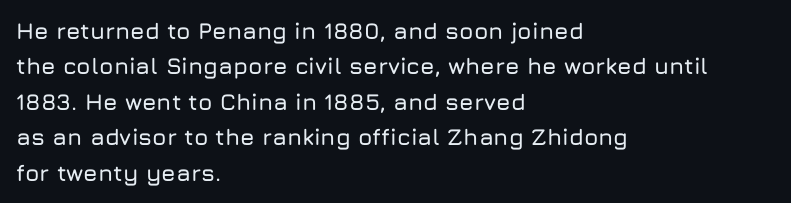
The image shows 23 px text type, upright; set left-aligned, normal line spacing (1.54x), normal letter spacing, not underlined.
